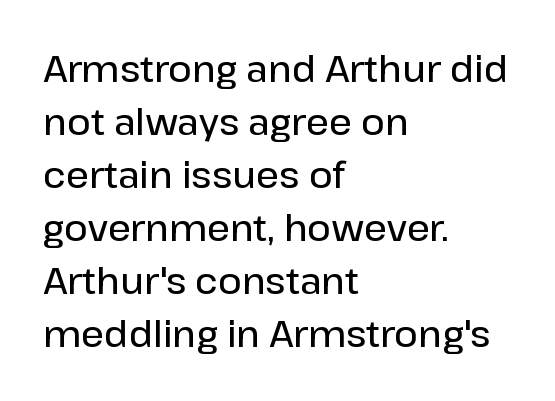
{"serif": "no", "italic": "no", "bold": "semi", "weight": "semibold", "width": "normal", "stroke_contrast": "low", "x_height": "medium", "monospaced": "no", "underline": "no", "align": "left", "line_spacing": "normal", "line_spacing_ratio": 1.47, "letter_spacing": "normal", "letter_spacing_em": 0.0, "glyph_px": 36}
